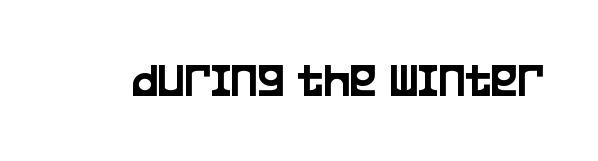
You can tell from the bare stems that sans-serif type was used. The tracking reads as untouched default to a designer's eye. The area under the type is left untouched. This is the regular roman posture of the typeface. Character widths vary here, with narrow letters taking less room than wide ones.
